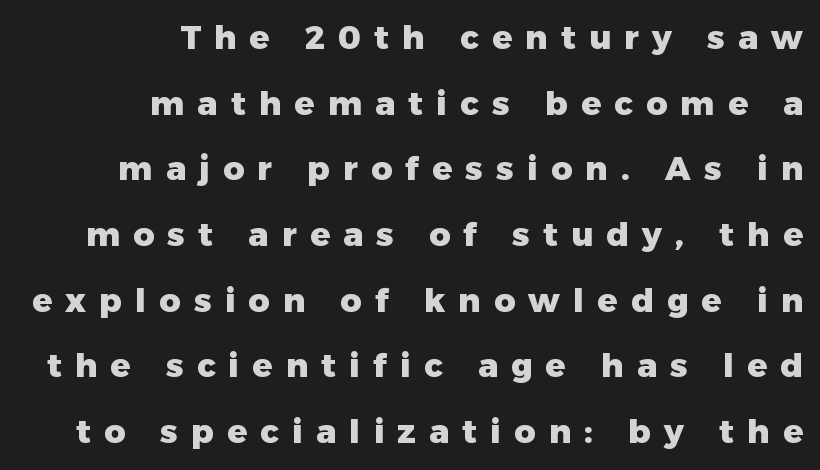
The image shows 33 px heavy sans-serif type, upright; set right-aligned, loose line spacing (1.99x), unusually wide letter spacing (+0.4 em), not underlined; low stroke contrast and a medium x-height.
